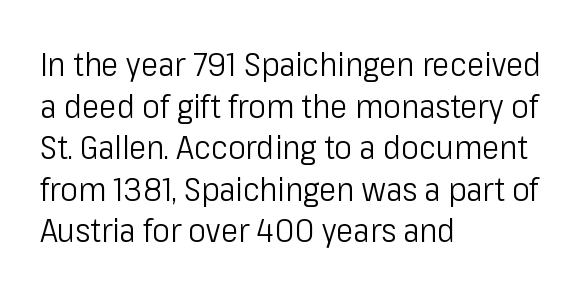
Q: Is the text bold? A: No.
Q: Is the text italic (slanted)? A: No, it is upright.
Q: Is the typeface a serif or a sans-serif typeface? A: Sans-serif.
Q: Is the text underlined? A: No.
Q: How is the paragraph aligned? A: Left-aligned.
Q: Is the spacing between letters normal or unusually wide? A: Normal.
Q: Is the spacing between lines tight, normal or loose? A: Normal.
Q: Width (condensed, normal, or wide)? A: Condensed.
Q: Stroke contrast? A: Low.
Q: x-height? A: Medium.
Q: Monospaced? A: No.
